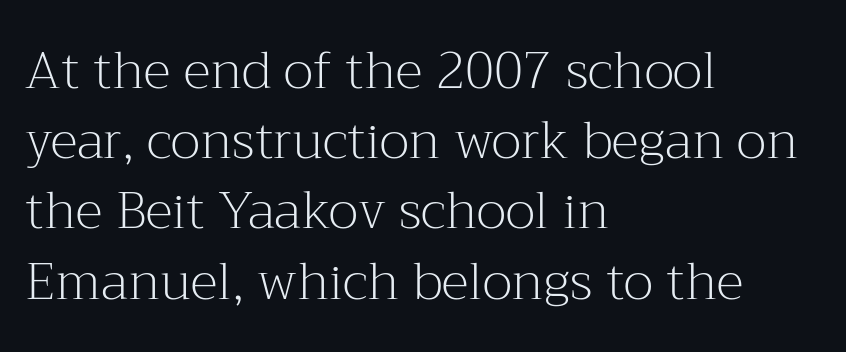
Q: Is the text bold? A: No.
Q: Is the text italic (slanted)? A: No, it is upright.
Q: Is the typeface a serif or a sans-serif typeface? A: Serif.
Q: Is the text underlined? A: No.
Q: How is the paragraph aligned? A: Left-aligned.
Q: Is the spacing between letters normal or unusually wide? A: Normal.
Q: Is the spacing between lines tight, normal or loose? A: Normal.
Q: Width (condensed, normal, or wide)? A: Normal.
Q: Stroke contrast? A: Medium.
Q: x-height? A: Medium.
Q: Monospaced? A: No.
